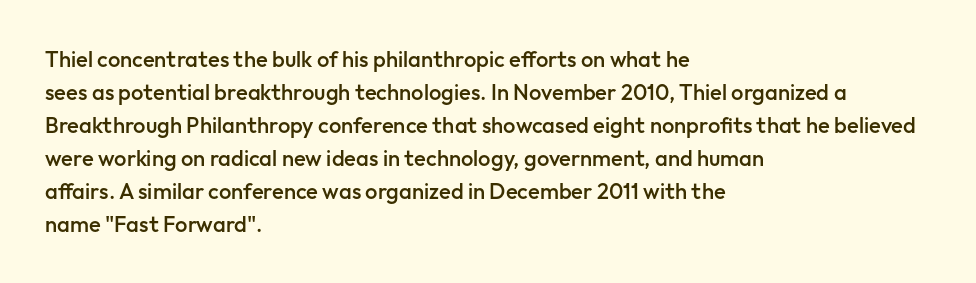
{"italic": "no", "bold": "semi", "underline": "no", "align": "left", "line_spacing": "normal", "line_spacing_ratio": 1.5, "letter_spacing": "normal", "letter_spacing_em": 0.0, "glyph_px": 22}
